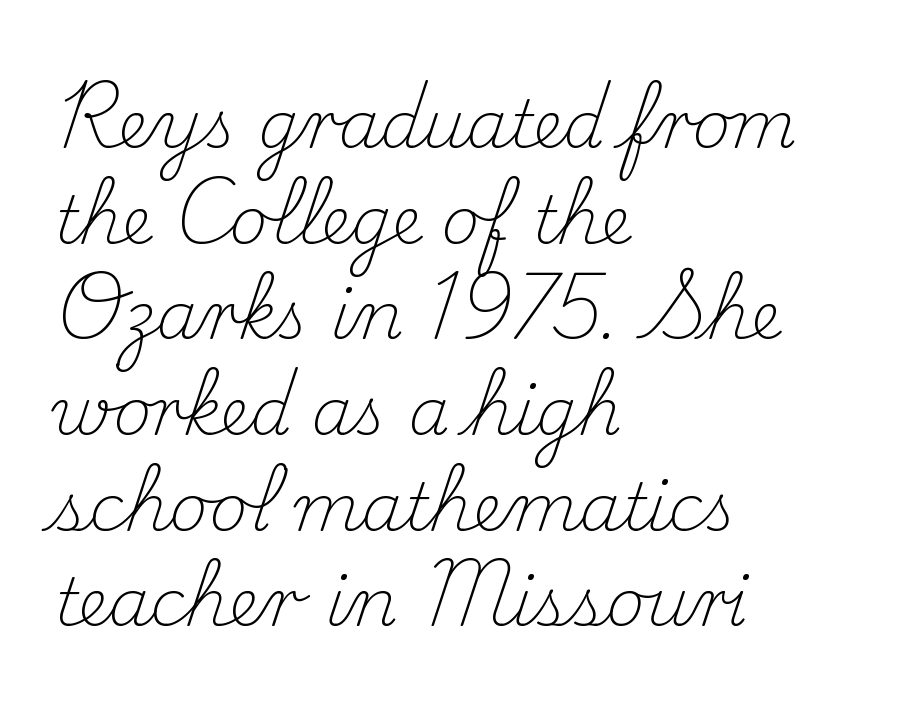
{"serif": "yes", "bold": "no", "weight": "light", "width": "normal", "stroke_contrast": "medium", "x_height": "small", "monospaced": "no", "underline": "no", "align": "left", "line_spacing": "normal", "line_spacing_ratio": 1.45, "letter_spacing": "normal", "letter_spacing_em": 0.0, "glyph_px": 66}
